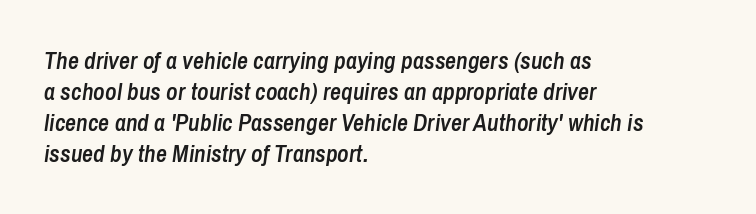
{"italic": "yes", "lean": "right", "slant_degrees": 8, "bold": "semi", "underline": "no", "align": "left", "line_spacing": "normal", "line_spacing_ratio": 1.29, "letter_spacing": "normal", "letter_spacing_em": 0.0, "glyph_px": 24}
